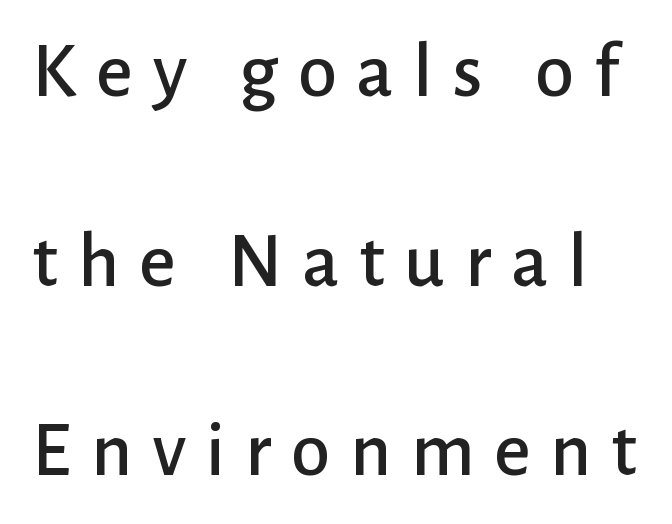
{"serif": "no", "italic": "no", "width": "normal", "stroke_contrast": "low", "x_height": "medium", "monospaced": "no", "underline": "no", "line_spacing": "loose", "line_spacing_ratio": 2.4, "letter_spacing": "wide", "letter_spacing_em": 0.25, "glyph_px": 79}
